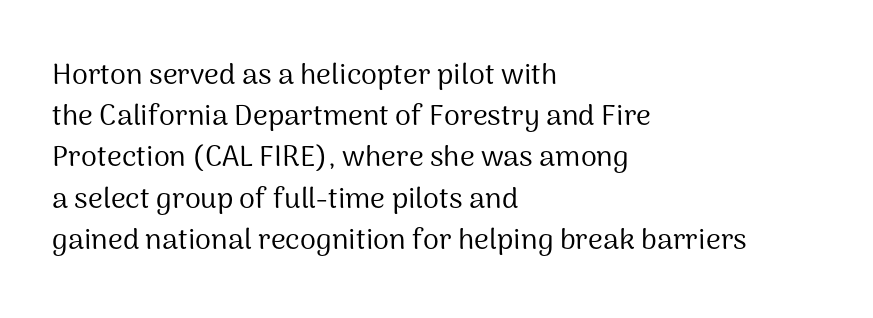
The image shows 29 px regular-weight sans-serif type, upright; set left-aligned, normal line spacing (1.42x), normal letter spacing, not underlined; medium stroke contrast and a medium x-height.
